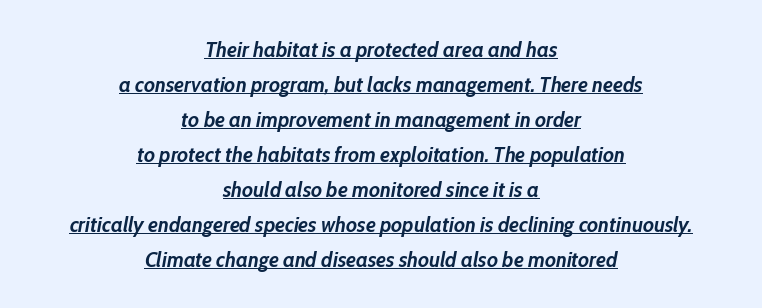
The image shows 22 px bold type, italic (leaning right); set centered, normal line spacing (1.59x), normal letter spacing, underlined.
